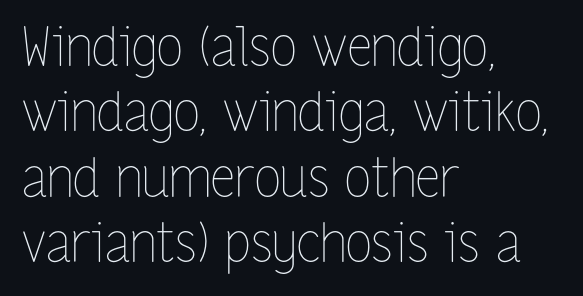
The image shows 54 px thin, condensed type, upright; set left-aligned, line spacing 1.21x, normal letter spacing, not underlined; low stroke contrast and a medium x-height.
